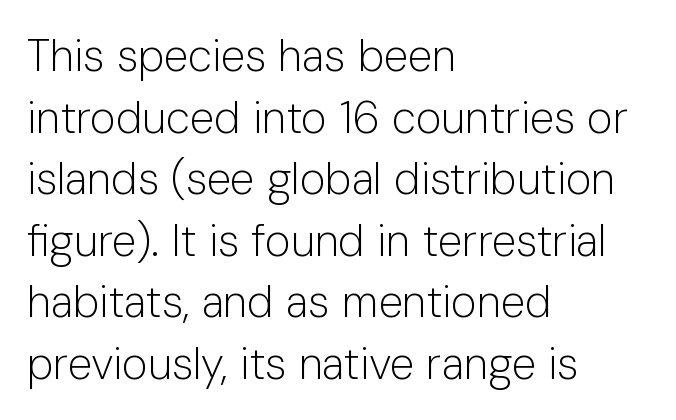
The image shows 44 px light sans-serif type, upright; set left-aligned, normal line spacing (1.4x), normal letter spacing, not underlined; low stroke contrast and a medium x-height.
